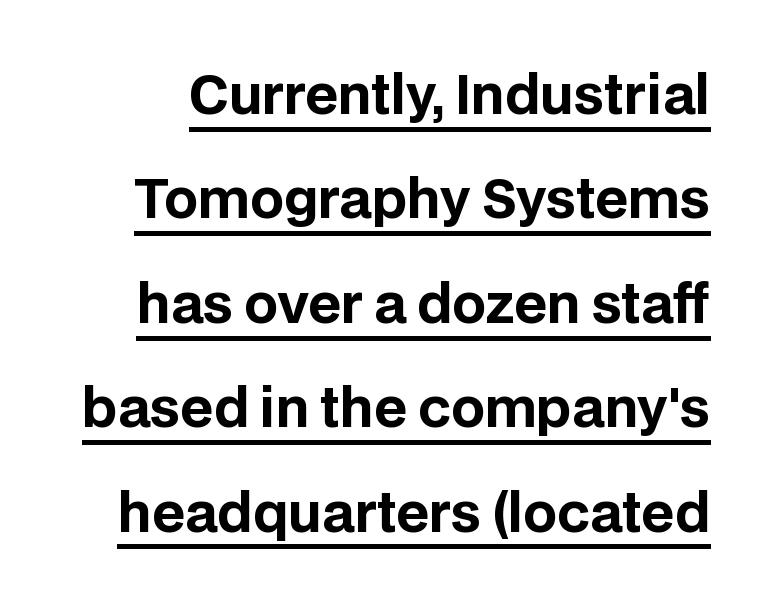
{"serif": "no", "italic": "no", "bold": "yes", "weight": "bold", "width": "normal", "stroke_contrast": "low", "x_height": "large", "monospaced": "no", "underline": "yes", "line_spacing": "loose", "line_spacing_ratio": 1.97, "letter_spacing": "normal", "letter_spacing_em": 0.0, "glyph_px": 53}
